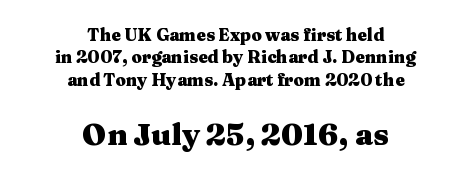
{"serif": "yes", "italic": "no", "bold": "yes", "weight": "heavy", "width": "wide", "stroke_contrast": "medium", "x_height": "medium", "monospaced": "no", "underline": "no", "align": "center", "line_spacing": "normal", "line_spacing_ratio": 1.32, "letter_spacing": "normal", "letter_spacing_em": 0.0, "larger_block": "second", "size_ratio": 1.76, "glyph_px": 30}
